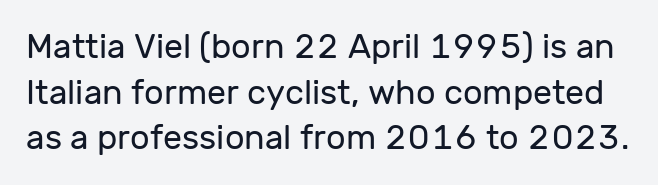
The image shows 34 px regular-weight sans-serif type, upright; set normal line spacing (1.34x), normal letter spacing, not underlined; low stroke contrast and a medium x-height.
